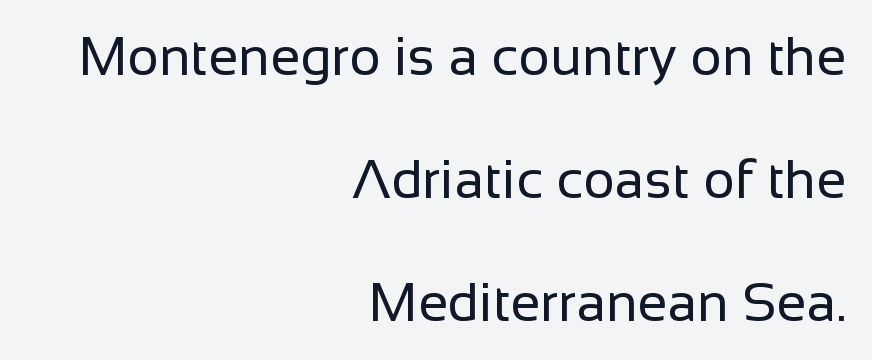
Q: Is the text bold? A: No.
Q: Is the text italic (slanted)? A: No, it is upright.
Q: Is the typeface a serif or a sans-serif typeface? A: Sans-serif.
Q: Is the text underlined? A: No.
Q: How is the paragraph aligned? A: Right-aligned.
Q: Is the spacing between letters normal or unusually wide? A: Normal.
Q: Is the spacing between lines tight, normal or loose? A: Loose.
Q: Width (condensed, normal, or wide)? A: Normal.
Q: Stroke contrast? A: Low.
Q: x-height? A: Medium.
Q: Monospaced? A: No.
